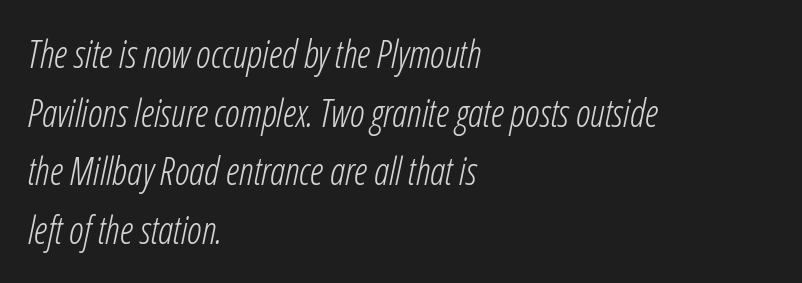
{"italic": "yes", "lean": "right", "slant_degrees": 12, "bold": "no", "weight": "light", "width": "condensed", "stroke_contrast": "low", "x_height": "medium", "monospaced": "no", "underline": "no", "align": "left", "line_spacing": "normal", "line_spacing_ratio": 1.54, "letter_spacing": "normal", "letter_spacing_em": 0.0, "glyph_px": 38}
